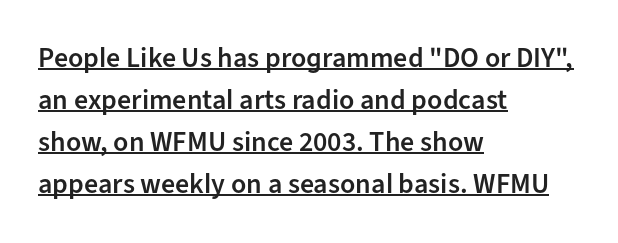
{"serif": "no", "italic": "no", "bold": "semi", "weight": "semibold", "width": "normal", "stroke_contrast": "low", "x_height": "medium", "monospaced": "no", "underline": "yes", "align": "left", "line_spacing": "normal", "line_spacing_ratio": 1.5, "letter_spacing": "normal", "letter_spacing_em": 0.0, "glyph_px": 28}
